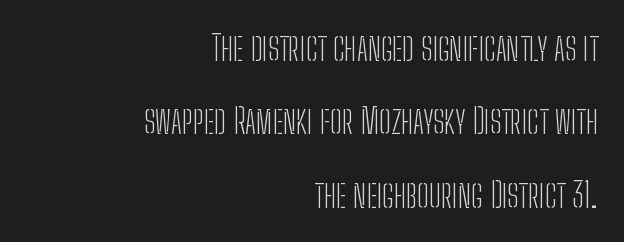
{"serif": "no", "italic": "no", "bold": "no", "weight": "light", "width": "condensed", "stroke_contrast": "low", "x_height": "medium", "monospaced": "no", "underline": "no", "align": "right", "line_spacing": "loose", "line_spacing_ratio": 2.1, "letter_spacing": "normal", "letter_spacing_em": 0.0, "glyph_px": 35}
